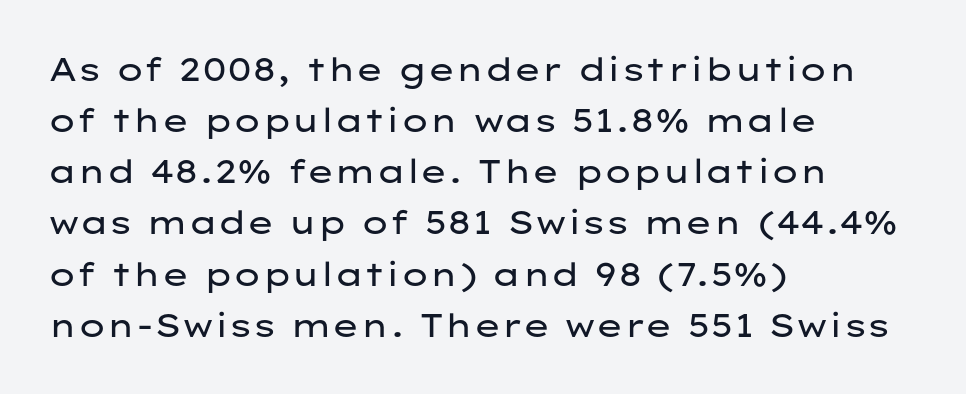
Q: Is the text bold? A: No.
Q: Is the text italic (slanted)? A: No, it is upright.
Q: Is the typeface a serif or a sans-serif typeface? A: Sans-serif.
Q: Is the text underlined? A: No.
Q: How is the paragraph aligned? A: Left-aligned.
Q: Is the spacing between letters normal or unusually wide? A: Normal.
Q: Is the spacing between lines tight, normal or loose? A: Normal.
Q: Width (condensed, normal, or wide)? A: Wide.
Q: Stroke contrast? A: Low.
Q: x-height? A: Medium.
Q: Monospaced? A: No.
